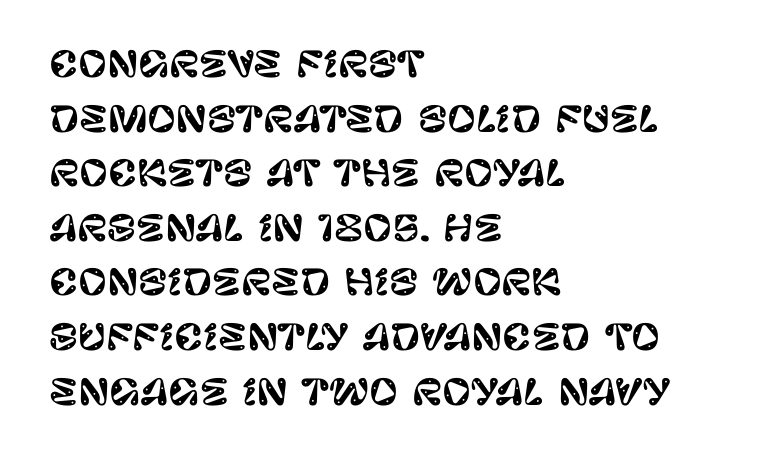
In terms of letterspacing, this is plain default setting. The rendering uses natural spacing where letterforms have individual widths. The space directly below the letters is spotless. Is the block centered? No — it sits flush against the left margin.
